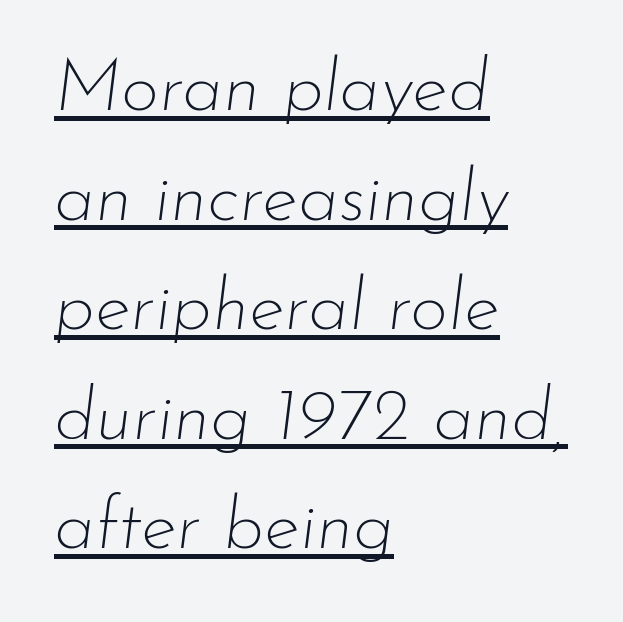
The image shows 74 px thin type, italic (leaning right); set left-aligned, normal line spacing (1.48x), normal letter spacing, underlined; low stroke contrast and a small x-height.
